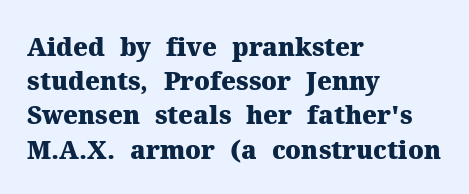
Q: Is the text bold? A: Yes.
Q: Is the text italic (slanted)? A: No, it is upright.
Q: Is the text underlined? A: No.
Q: How is the paragraph aligned? A: Left-aligned.
Q: Is the spacing between letters normal or unusually wide? A: Normal.
Q: Is the spacing between lines tight, normal or loose? A: Normal.
